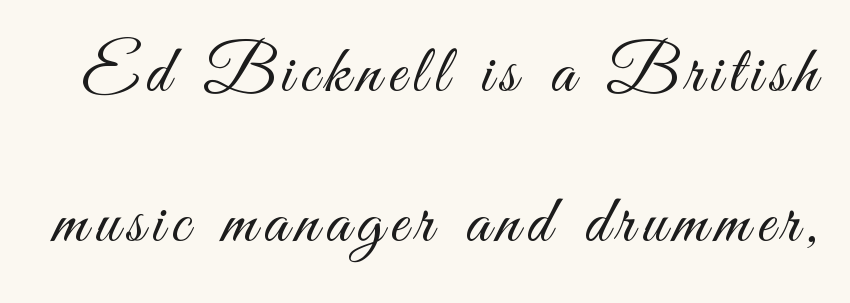
Q: Is the text bold? A: No.
Q: Is the text italic (slanted)? A: Yes.
Q: Is the typeface a serif or a sans-serif typeface? A: Sans-serif.
Q: Is the text underlined? A: No.
Q: Is the spacing between lines tight, normal or loose? A: Loose.
Q: Width (condensed, normal, or wide)? A: Condensed.
Q: Stroke contrast? A: Medium.
Q: x-height? A: Small.
Q: Monospaced? A: No.
